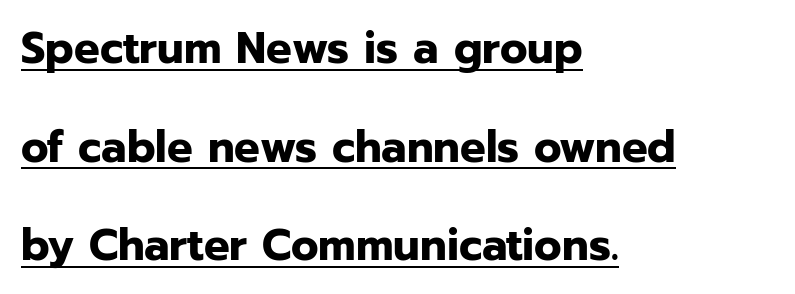
How would I describe the line gaps? Wide and relaxed. What stands out about the letter spacing? Nothing — it is the standard amount. Serif or sans? Sans — the stroke terminals are bare. Is the type bold? Yes — the strokes are clearly thick and heavy. Spacing verdict: proportional, widths tailored to each character. This sample uses an upright cut, with every glyph sitting square on the baseline.
